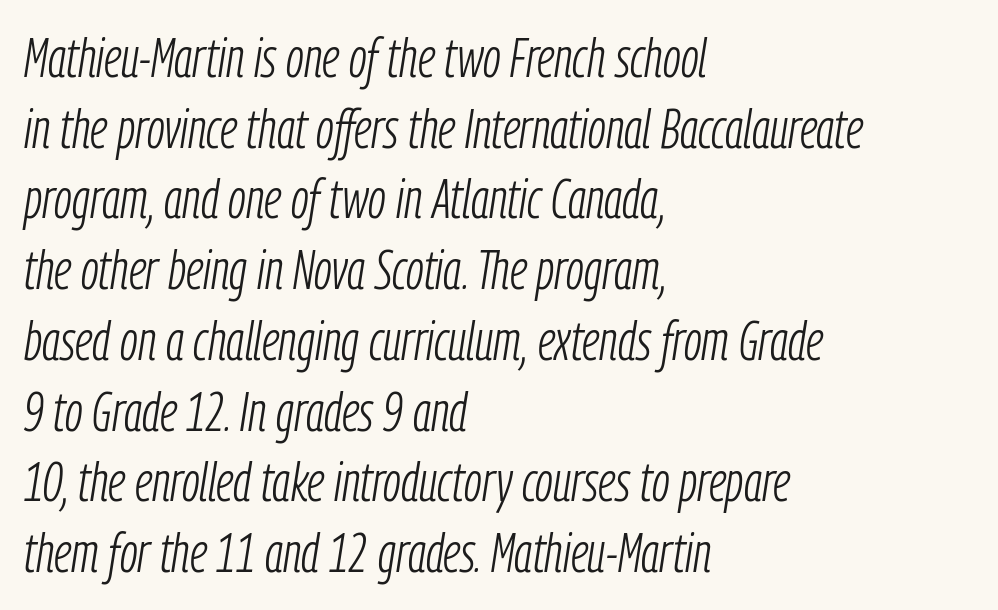
The image shows 54 px light, condensed type, italic (leaning right); set left-aligned, normal line spacing (1.31x), normal letter spacing, not underlined; low stroke contrast and a medium x-height.
